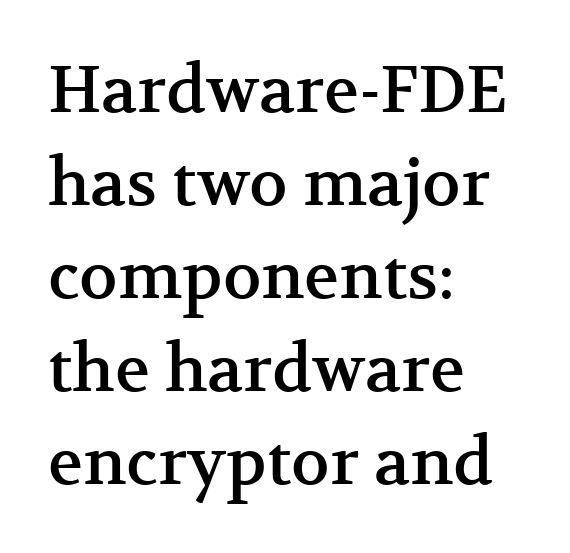
{"serif": "yes", "italic": "no", "width": "normal", "stroke_contrast": "medium", "x_height": "medium", "monospaced": "no", "underline": "no", "align": "left", "line_spacing": "normal", "line_spacing_ratio": 1.43, "letter_spacing": "normal", "letter_spacing_em": 0.0, "glyph_px": 65}
